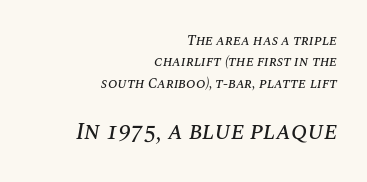
Q: Is the text italic (slanted)? A: Yes, it leans right by about 10 degrees.
Q: Is the text underlined? A: No.
Q: How is the paragraph aligned? A: Right-aligned.
Q: Is the spacing between letters normal or unusually wide? A: Normal.
Q: Is the spacing between lines tight, normal or loose? A: Normal.
Q: Which block of text is set in a larger size, the first (top) or the second (bottom)? A: The second (bottom) one.
